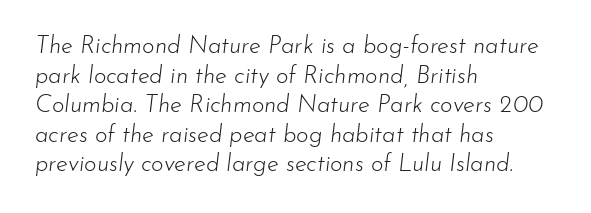
The passage is arranged the way most books set body copy — flush left. This rendering leaves character spacing at its baseline value. The glyphs look as if they've been sheared to an angle. Bold? No — there's no thickening of the strokes.
